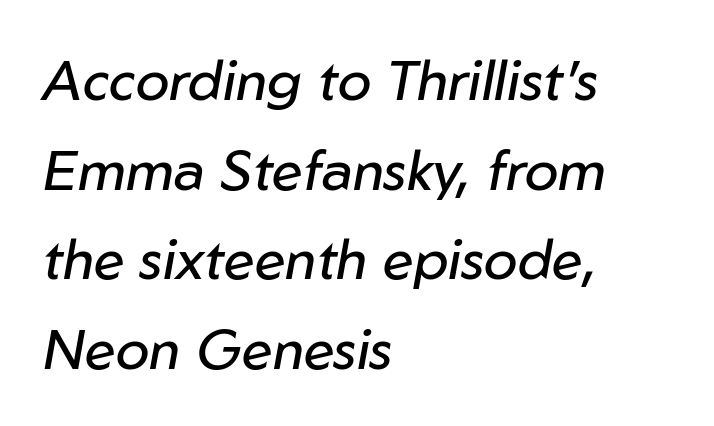
Only glyphs here, with clear space below each row. The paragraph shown leans on its left margin. The line texture is even and compact thanks to regular tracking. On a weight scale, this lands at 450 or below. You could not count columns in this text — the font is proportionally spaced. Does the lettering tilt? It does — this is italic.
